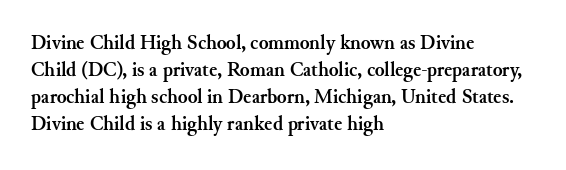
Q: Is the text bold? A: Yes.
Q: Is the text italic (slanted)? A: No, it is upright.
Q: Is the text underlined? A: No.
Q: How is the paragraph aligned? A: Left-aligned.
Q: Is the spacing between letters normal or unusually wide? A: Normal.
Q: Is the spacing between lines tight, normal or loose? A: Normal.
